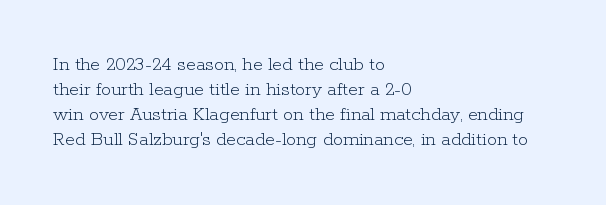
Q: Is the text bold? A: No.
Q: Is the text italic (slanted)? A: No, it is upright.
Q: Is the text underlined? A: No.
Q: How is the paragraph aligned? A: Left-aligned.
Q: Is the spacing between letters normal or unusually wide? A: Normal.
Q: Is the spacing between lines tight, normal or loose? A: Normal.
